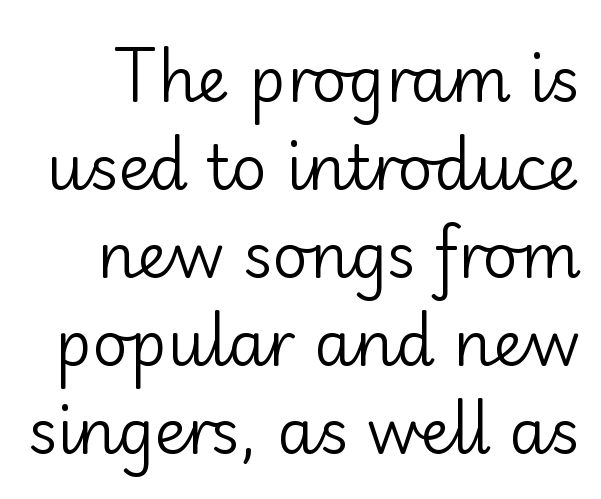
Q: Is the text bold? A: No.
Q: Is the text italic (slanted)? A: No, it is upright.
Q: Is the typeface a serif or a sans-serif typeface? A: Sans-serif.
Q: Is the text underlined? A: No.
Q: Is the spacing between letters normal or unusually wide? A: Normal.
Q: Is the spacing between lines tight, normal or loose? A: Normal.
Q: Width (condensed, normal, or wide)? A: Normal.
Q: Stroke contrast? A: Low.
Q: x-height? A: Small.
Q: Monospaced? A: No.
